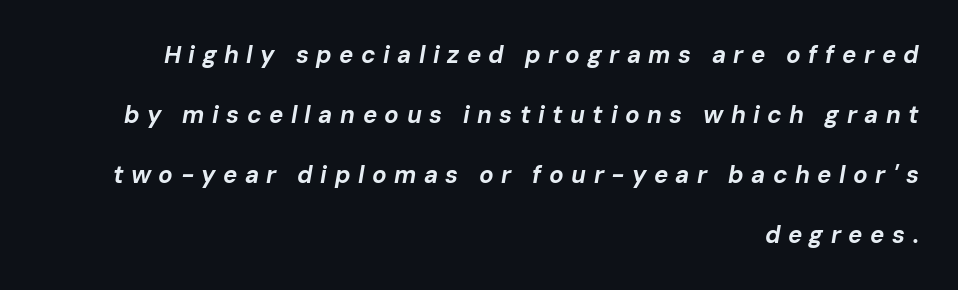
Q: Is the text bold? A: Yes.
Q: Is the text italic (slanted)? A: Yes, it leans right by about 10 degrees.
Q: Is the text underlined? A: No.
Q: How is the paragraph aligned? A: Right-aligned.
Q: Is the spacing between letters normal or unusually wide? A: Unusually wide.
Q: Is the spacing between lines tight, normal or loose? A: Loose.
